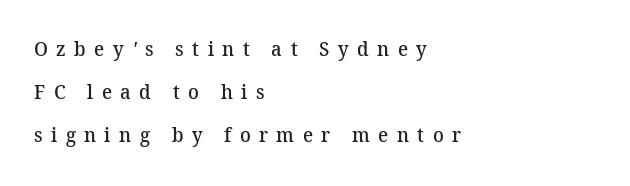
Each row of text sits above clean, open space. I'd describe the lettering as semibold — firm but not a full bold. The compositor pushed each line to the left boundary. One glance says open: line gaps are wider than usual. Inter-character spacing is expanded well beyond the font's built-in metrics.
